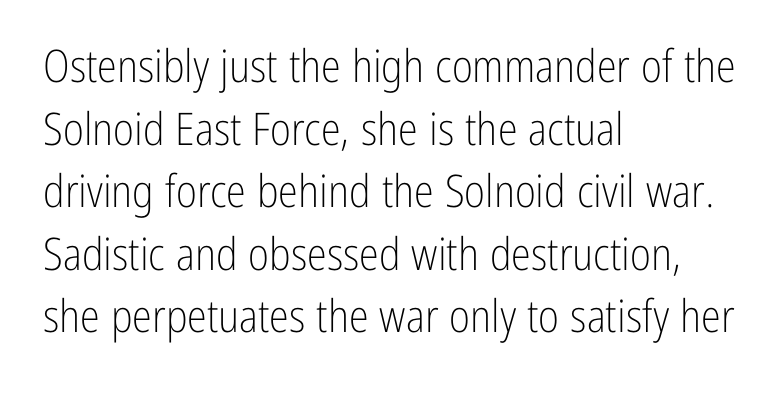
Does the type have serifs? No, each stem ends abruptly. The lettering stays uniformly vertical, giving the passage a roman look. The gaps between neighbouring characters are ordinary and unremarkable. Rows of type keep a routine distance in the vertical direction. Only glyphs here, with clear space below each row.
